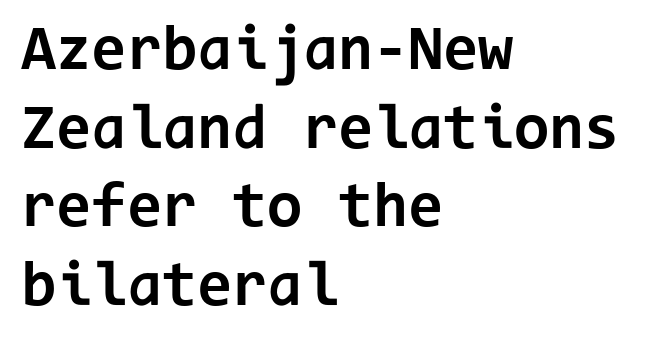
{"serif": "no", "italic": "no", "bold": "yes", "weight": "bold", "width": "normal", "stroke_contrast": "low", "x_height": "medium", "monospaced": "yes", "underline": "no", "align": "left", "line_spacing_ratio": 1.23, "letter_spacing": "normal", "letter_spacing_em": 0.0, "glyph_px": 64}
